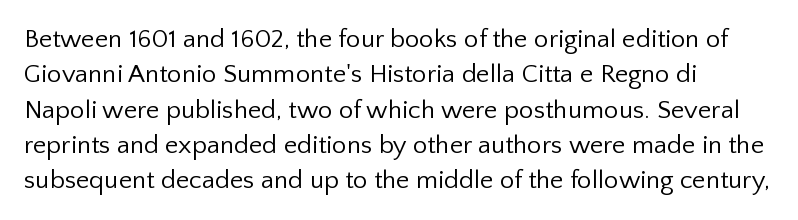
The image shows 26 px text type, upright; set left-aligned, normal line spacing (1.36x), normal letter spacing, not underlined.
